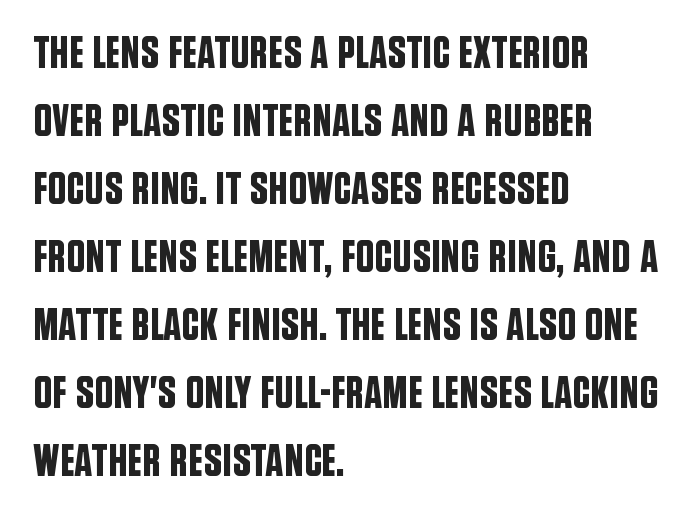
Tracking here is standard; glyphs follow each other at the usual distance. Alignment: flush left. Posture: straight, roman, zero tilt. Spacing verdict: proportional, widths tailored to each character.
